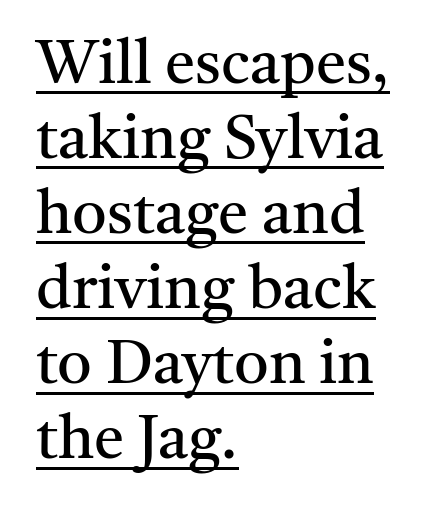
{"serif": "yes", "italic": "no", "bold": "no", "weight": "regular", "width": "normal", "stroke_contrast": "medium", "x_height": "medium", "monospaced": "no", "underline": "yes", "align": "left", "line_spacing_ratio": 1.23, "letter_spacing": "normal", "letter_spacing_em": 0.0, "glyph_px": 61}
